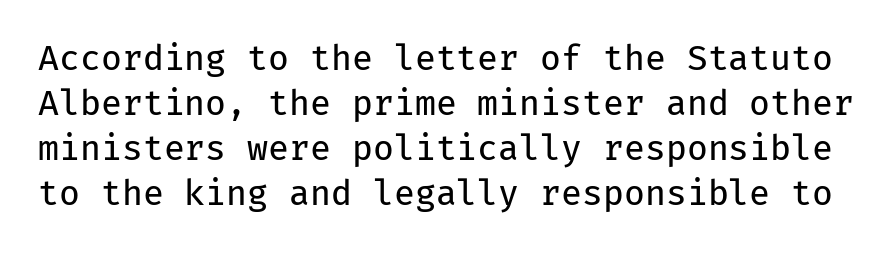
The image shows 34 px regular-weight sans-serif type, upright, monospaced; set normal line spacing (1.32x), normal letter spacing, not underlined; low stroke contrast and a medium x-height.
